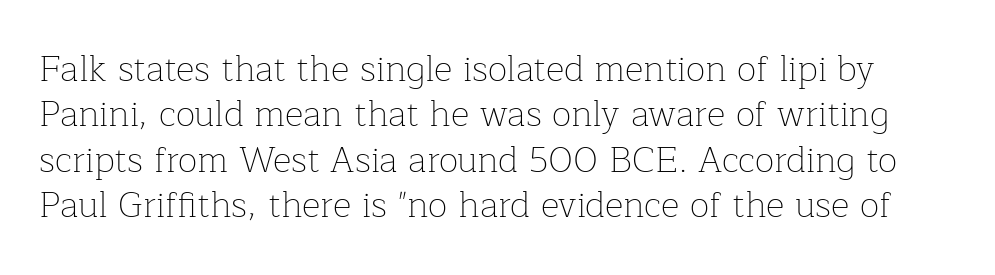
Q: Is the text bold? A: No.
Q: Is the text italic (slanted)? A: No, it is upright.
Q: Is the typeface a serif or a sans-serif typeface? A: Serif.
Q: Is the text underlined? A: No.
Q: Is the spacing between letters normal or unusually wide? A: Normal.
Q: Is the spacing between lines tight, normal or loose? A: Normal.
Q: Width (condensed, normal, or wide)? A: Normal.
Q: Stroke contrast? A: Low.
Q: x-height? A: Medium.
Q: Monospaced? A: No.
